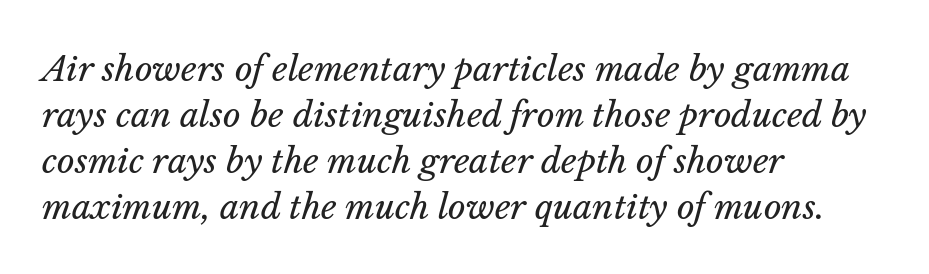
The line texture is even and compact thanks to regular tracking. The leading is moderate, giving the passage an even texture. Heaviness? Minimal to ordinary, like unemphasized prose. Beneath every word, the page is bare. Which margin do the lines hug? The left one — the right edge is uneven. A typesetter would call this proportional, since set widths differ per character.
